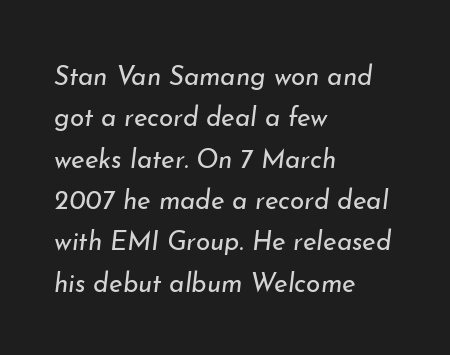
Q: Is the text bold? A: No.
Q: Is the text italic (slanted)? A: Yes, it leans right by about 7 degrees.
Q: Is the text underlined? A: No.
Q: How is the paragraph aligned? A: Left-aligned.
Q: Is the spacing between letters normal or unusually wide? A: Normal.
Q: Is the spacing between lines tight, normal or loose? A: Normal.
